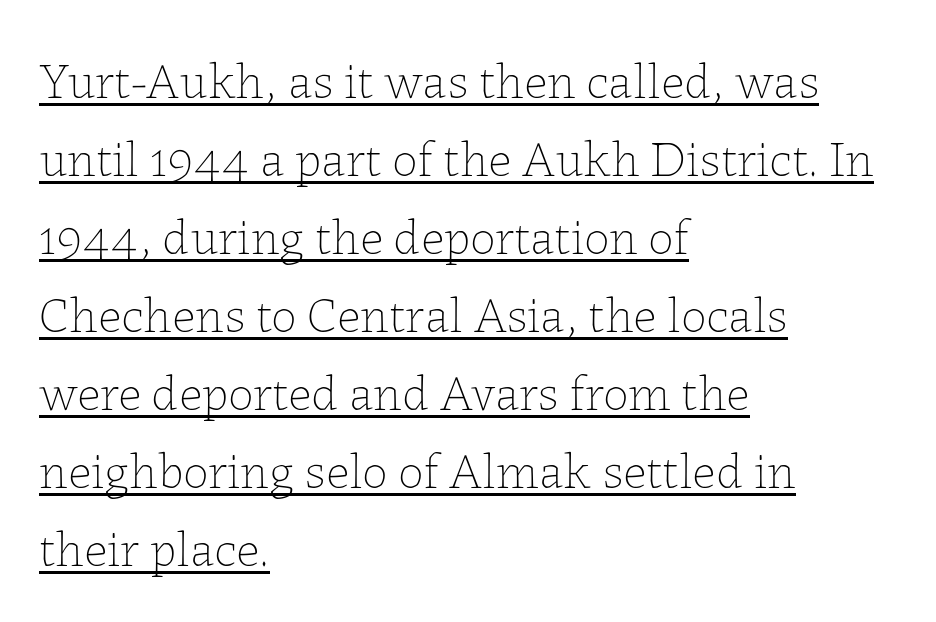
Q: Is the text bold? A: No.
Q: Is the text italic (slanted)? A: No, it is upright.
Q: Is the text underlined? A: Yes.
Q: How is the paragraph aligned? A: Left-aligned.
Q: Is the spacing between letters normal or unusually wide? A: Normal.
Q: Is the spacing between lines tight, normal or loose? A: Normal.
Q: Width (condensed, normal, or wide)? A: Normal.
Q: Stroke contrast? A: Low.
Q: x-height? A: Medium.
Q: Monospaced? A: No.
